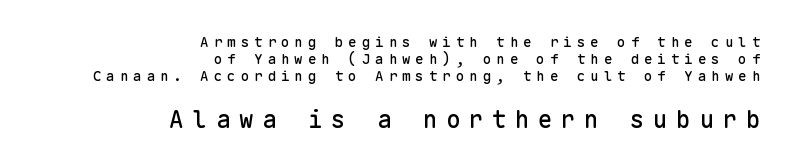
{"italic": "no", "underline": "no", "align": "right", "line_spacing_ratio": 1.23, "letter_spacing": "wide", "letter_spacing_em": 0.36, "larger_block": "second", "size_ratio": 1.71, "glyph_px": 24}
